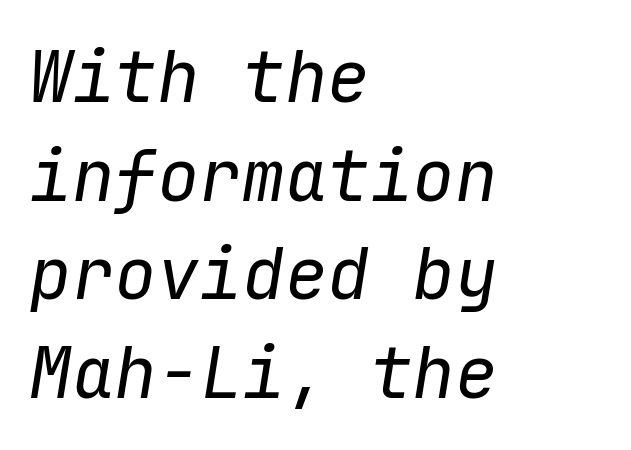
Is the stroke heavy? The answer is a plain regular-or-lighter. Successive baselines arrive at the customary interval. The typesetter chose a ragged-right arrangement here. Words appear dense and cohesive because spacing is normal. The specimen reads as italic at a glance. Glance below the letters and you will spot only blank space.
